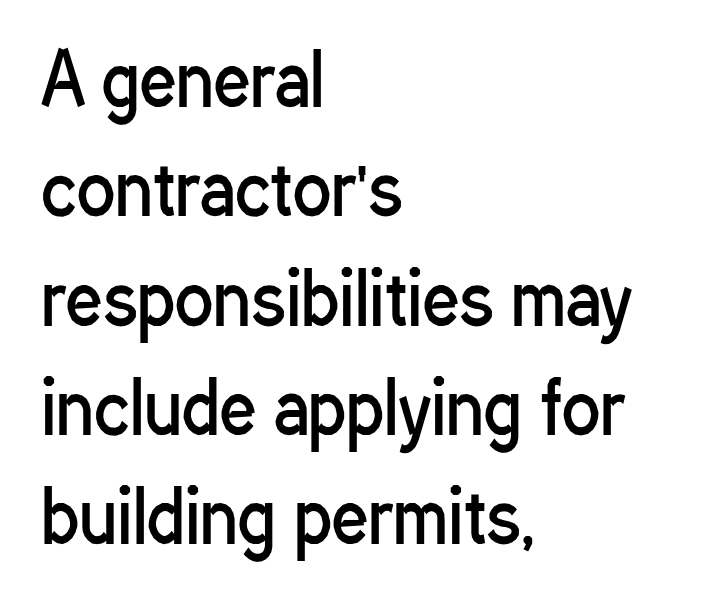
{"serif": "no", "italic": "no", "bold": "no", "weight": "regular", "width": "condensed", "stroke_contrast": "low", "x_height": "medium", "monospaced": "no", "underline": "no", "align": "left", "line_spacing": "normal", "line_spacing_ratio": 1.54, "letter_spacing": "normal", "letter_spacing_em": 0.0, "glyph_px": 71}
